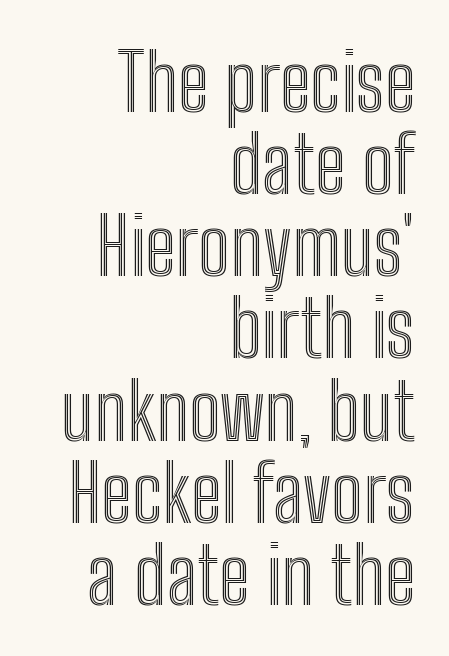
{"italic": "no", "width": "condensed", "x_height": "medium", "monospaced": "no", "underline": "no", "align": "right", "line_spacing": "tight", "line_spacing_ratio": 1.04, "letter_spacing": "normal", "letter_spacing_em": 0.0, "glyph_px": 79}
